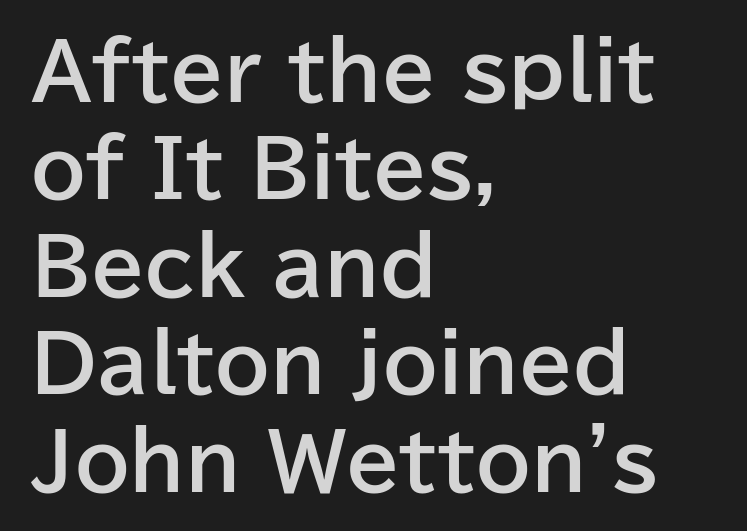
The image shows 78 px bold sans-serif type, upright; set left-aligned, normal line spacing (1.25x), normal letter spacing, not underlined; low stroke contrast and a medium x-height.
